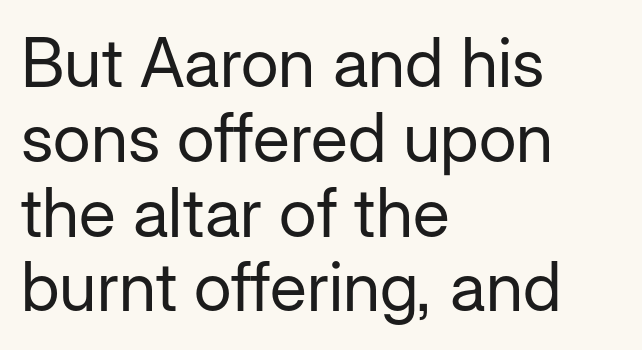
Q: Is the text bold? A: No.
Q: Is the text italic (slanted)? A: No, it is upright.
Q: Is the typeface a serif or a sans-serif typeface? A: Sans-serif.
Q: Is the text underlined? A: No.
Q: How is the paragraph aligned? A: Left-aligned.
Q: Is the spacing between letters normal or unusually wide? A: Normal.
Q: Is the spacing between lines tight, normal or loose? A: Tight.
Q: Width (condensed, normal, or wide)? A: Normal.
Q: Stroke contrast? A: Low.
Q: x-height? A: Medium.
Q: Monospaced? A: No.
